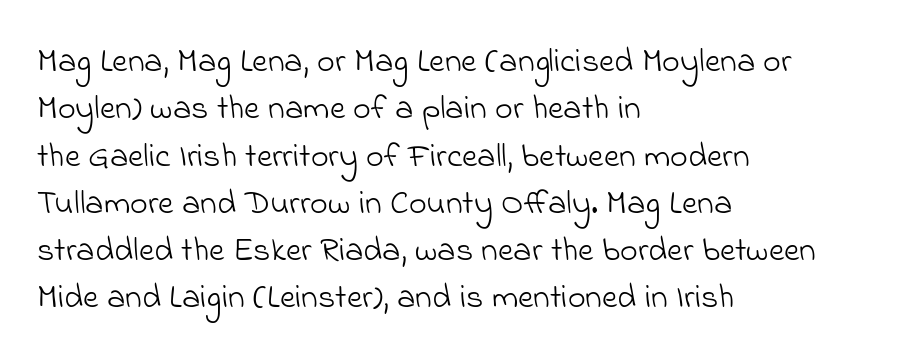
Q: Is the text bold? A: No.
Q: Is the typeface a serif or a sans-serif typeface? A: Sans-serif.
Q: Is the text underlined? A: No.
Q: How is the paragraph aligned? A: Left-aligned.
Q: Is the spacing between letters normal or unusually wide? A: Normal.
Q: Is the spacing between lines tight, normal or loose? A: Normal.
Q: Width (condensed, normal, or wide)? A: Normal.
Q: Stroke contrast? A: Low.
Q: x-height? A: Small.
Q: Monospaced? A: No.
